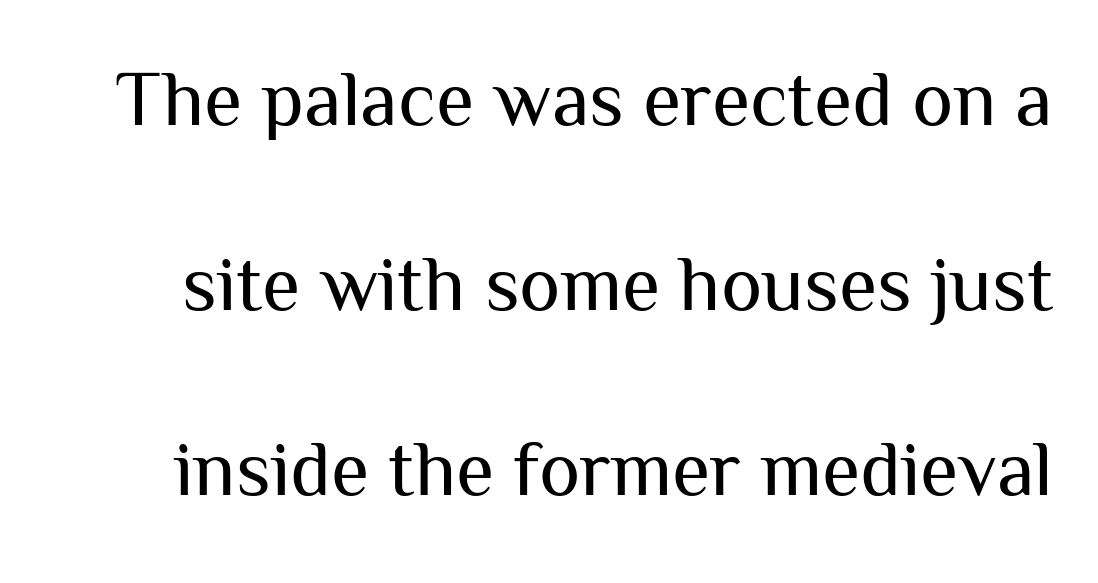
These lines are rendered in a variable-pitch font. This sample uses a sans-serif face. Bare-footed words on every line. Reading down the column, the eye jumps a long way to each next line. What stands out about the letter spacing? Nothing — it is the standard amount. Compared with a typical body face, this is equally light or lighter still.
